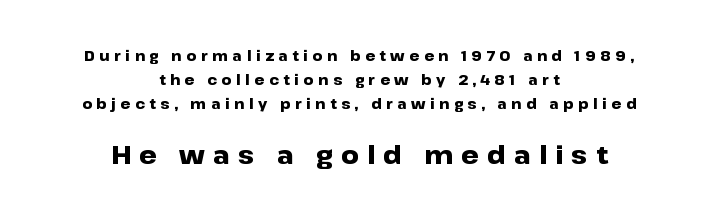
{"italic": "no", "bold": "yes", "underline": "no", "align": "center", "line_spacing": "normal", "line_spacing_ratio": 1.7, "letter_spacing": "wide", "letter_spacing_em": 0.32, "larger_block": "second", "size_ratio": 1.79, "glyph_px": 25}
